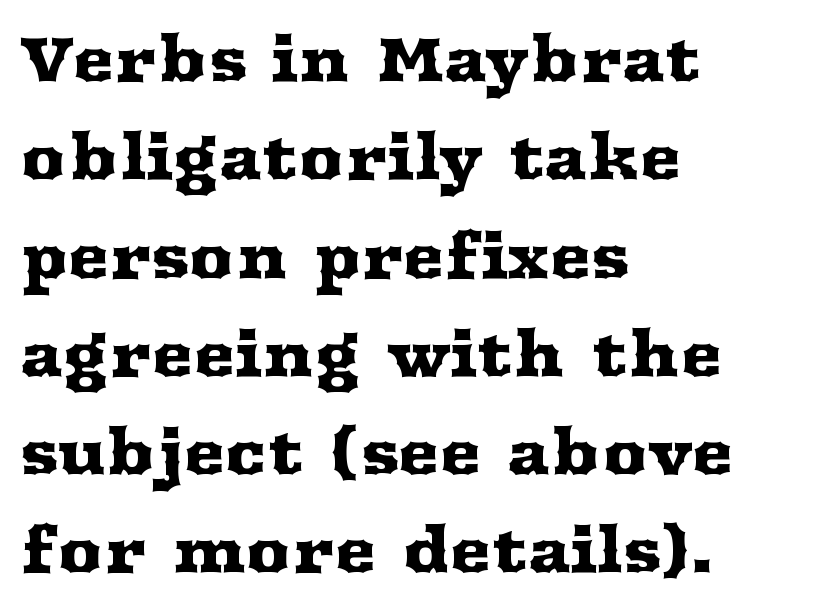
Q: Is the text italic (slanted)? A: No, it is upright.
Q: Is the typeface a serif or a sans-serif typeface? A: Serif.
Q: Is the text underlined? A: No.
Q: How is the paragraph aligned? A: Left-aligned.
Q: Is the spacing between letters normal or unusually wide? A: Normal.
Q: Is the spacing between lines tight, normal or loose? A: Normal.
Q: Width (condensed, normal, or wide)? A: Wide.
Q: Stroke contrast? A: Medium.
Q: x-height? A: Medium.
Q: Monospaced? A: No.
